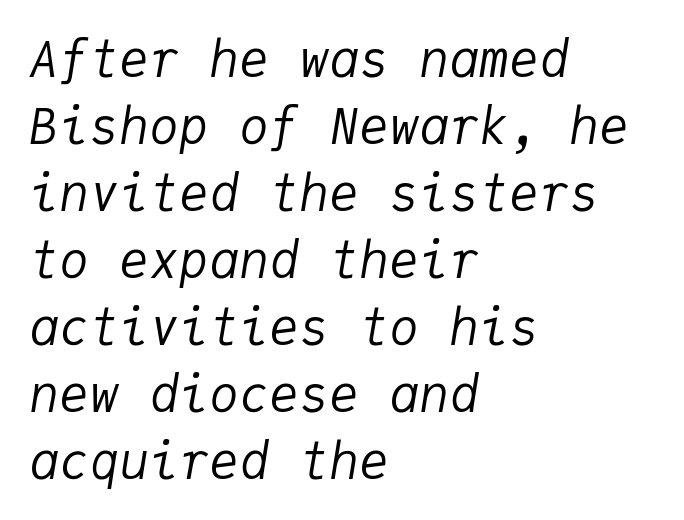
No word sits above an underline. These lines are rendered in a fixed-pitch font. Students, note that the glyphs here touch the page at normal intervals. Each stroke keeps to a modest, everyday thickness or less.
